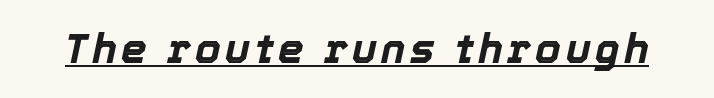
{"italic": "yes", "lean": "right", "slant_degrees": 12, "bold": "yes", "weight": "bold", "width": "normal", "x_height": "medium", "monospaced": "no", "underline": "yes", "glyph_px": 41}
